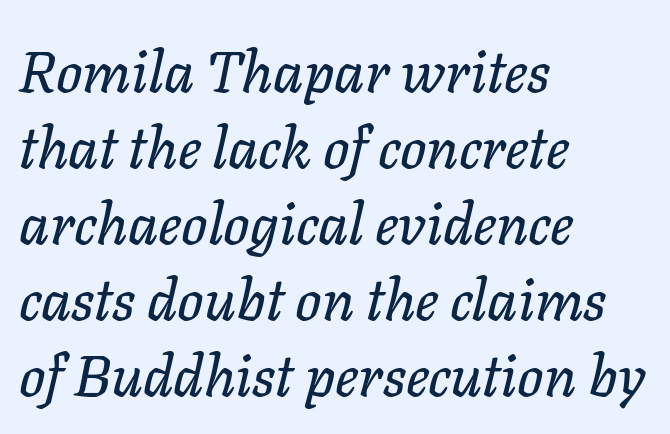
Posture: slanted. The space directly below the letters is spotless. Do the characters align in a grid? No, the font is proportional. The rendering keeps characters at their native spacing. The paragraph shown leans on its left margin.
